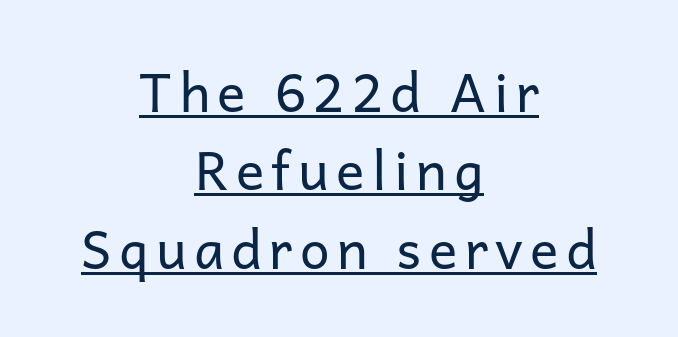
{"serif": "no", "italic": "no", "bold": "no", "weight": "regular", "width": "normal", "stroke_contrast": "low", "x_height": "medium", "monospaced": "no", "underline": "yes", "align": "center", "line_spacing": "normal", "line_spacing_ratio": 1.48, "glyph_px": 53}
